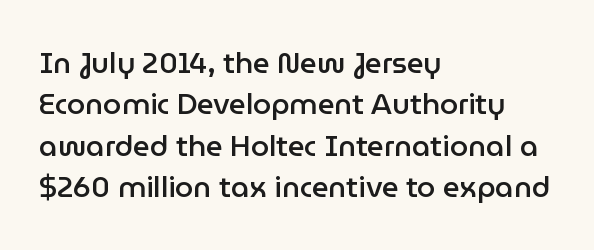
Note the varied advance widths — an 'i' is clearly narrower than an 'm'. The strokes are fattened partway — semibold, not bold. Nothing unusual about the tracking: characters are spaced as the font intends. The glyphs are unaccompanied by any horizontal stroke below them. The letters stand straight up with perfectly vertical stems. Observe the absence of serifs on each vertical stroke in this sample.
